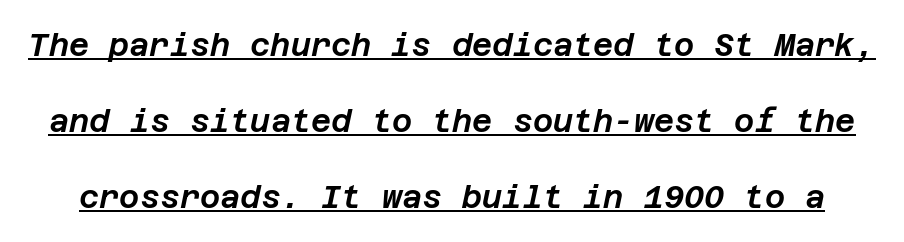
Q: Is the text italic (slanted)? A: Yes, it leans right by about 12 degrees.
Q: Is the text underlined? A: Yes.
Q: Is the spacing between letters normal or unusually wide? A: Normal.
Q: Is the spacing between lines tight, normal or loose? A: Loose.
Q: Width (condensed, normal, or wide)? A: Normal.
Q: Stroke contrast? A: Low.
Q: x-height? A: Large.
